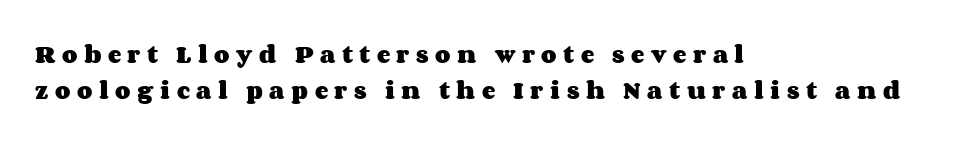
The horizontal fit of the characters is loose and conspicuously gappy. No italicization has been applied; the sample stays upright. The passage is arranged the way most books set body copy — flush left. Each row of text sits above clean, open space.
